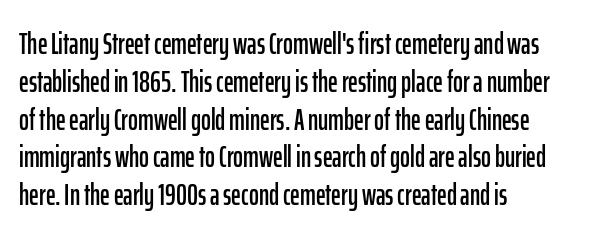
The image shows 30 px condensed sans-serif type, upright; set left-aligned, normal line spacing (1.26x), normal letter spacing, not underlined; low stroke contrast and a medium x-height.
